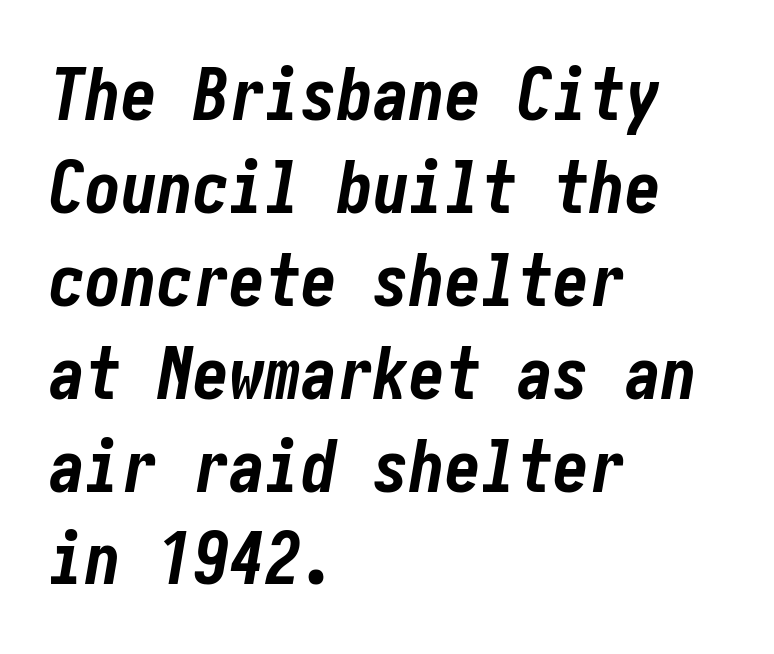
Q: Is the text bold? A: Yes.
Q: Is the text italic (slanted)? A: Yes, it leans right by about 10 degrees.
Q: Is the text underlined? A: No.
Q: How is the paragraph aligned? A: Left-aligned.
Q: Is the spacing between letters normal or unusually wide? A: Normal.
Q: Is the spacing between lines tight, normal or loose? A: Normal.
Q: Width (condensed, normal, or wide)? A: Condensed.
Q: Stroke contrast? A: Low.
Q: x-height? A: Medium.
